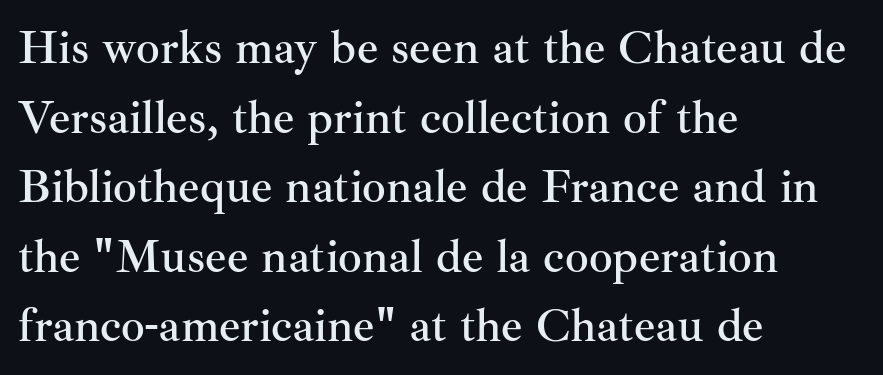
The face used here is seriffed, in the tradition of book romans. Here the designer chose a conventional face with non-uniform glyph widths. If you measured baseline to baseline, you'd find a middling distance. Caption: multi-line text, flush left, ragged right. Only glyphs here, with clear space below each row. Do the letters lean? They stand straight.
